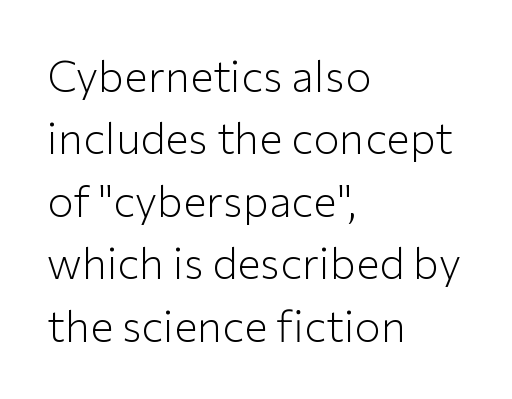
The image shows 44 px light sans-serif type, upright; set left-aligned, normal line spacing (1.42x), normal letter spacing, not underlined; low stroke contrast and a medium x-height.
